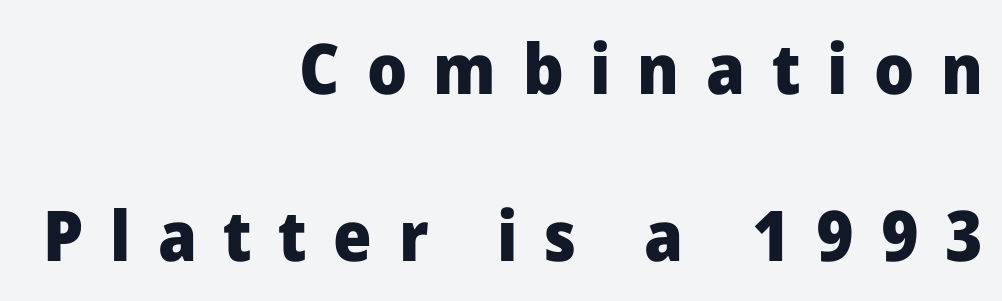
Q: Is the text bold? A: Yes.
Q: Is the text italic (slanted)? A: No, it is upright.
Q: Is the typeface a serif or a sans-serif typeface? A: Sans-serif.
Q: Is the text underlined? A: No.
Q: How is the paragraph aligned? A: Right-aligned.
Q: Is the spacing between letters normal or unusually wide? A: Unusually wide.
Q: Is the spacing between lines tight, normal or loose? A: Loose.
Q: Width (condensed, normal, or wide)? A: Normal.
Q: Stroke contrast? A: Low.
Q: x-height? A: Medium.
Q: Monospaced? A: No.
